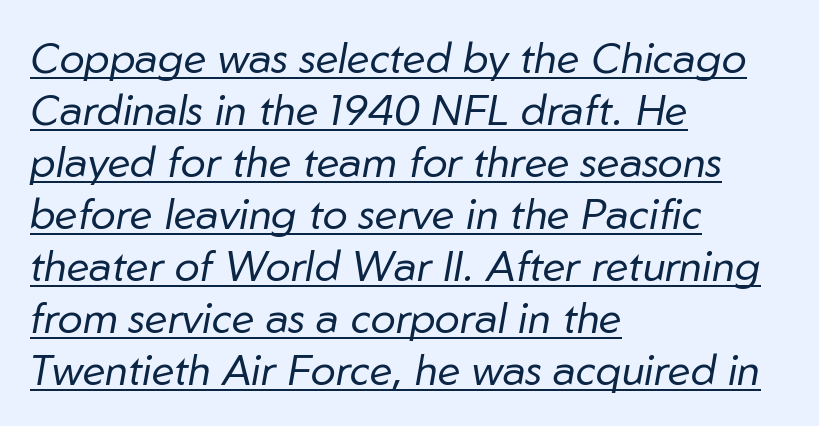
Q: Is the text bold? A: No.
Q: Is the text italic (slanted)? A: Yes, it leans right by about 10 degrees.
Q: Is the text underlined? A: Yes.
Q: How is the paragraph aligned? A: Left-aligned.
Q: Is the spacing between letters normal or unusually wide? A: Normal.
Q: Width (condensed, normal, or wide)? A: Normal.
Q: Stroke contrast? A: Low.
Q: x-height? A: Medium.
Q: Monospaced? A: No.
